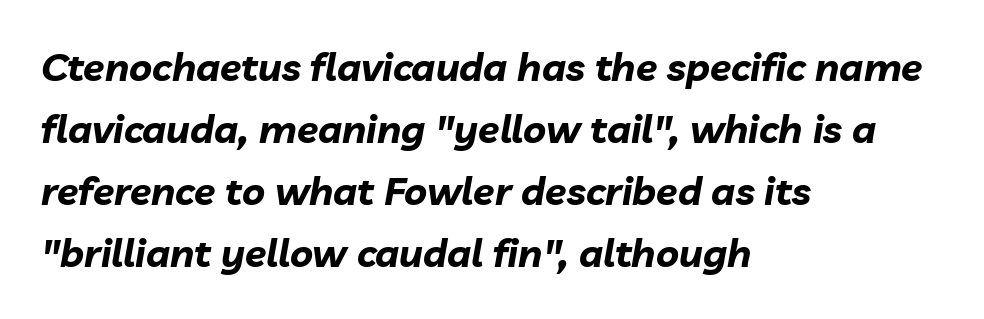
{"italic": "yes", "lean": "right", "slant_degrees": 10, "bold": "yes", "weight": "bold", "width": "normal", "stroke_contrast": "low", "x_height": "medium", "monospaced": "no", "underline": "no", "align": "left", "line_spacing": "normal", "line_spacing_ratio": 1.59, "letter_spacing": "normal", "letter_spacing_em": 0.0, "glyph_px": 39}
